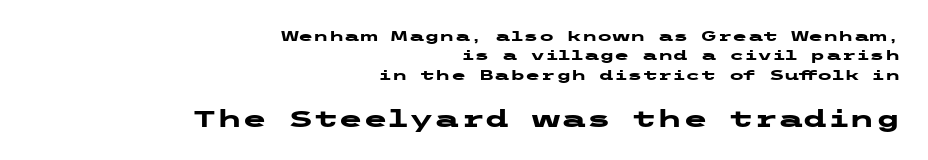
A clean baseline with only descenders dipping below it. How would I describe the line gaps? Plain and ordinary. On the weight axis this lands at bold, roughly 700. Does the copy run flush right? Yes — the right margin is perfectly even. The rendering keeps characters at their native spacing. The rendering enlarges the type as you move from the upper chunk to the lower.
